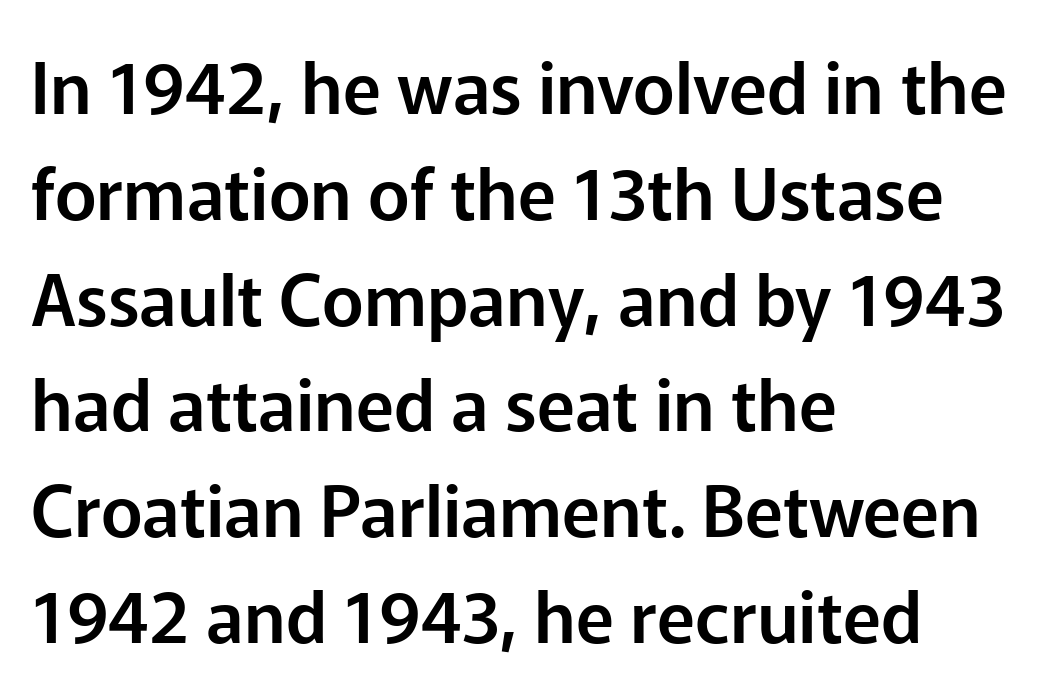
The image shows 71 px sans-serif type, upright; set left-aligned, normal line spacing (1.49x), normal letter spacing, not underlined; low stroke contrast and a medium x-height.
